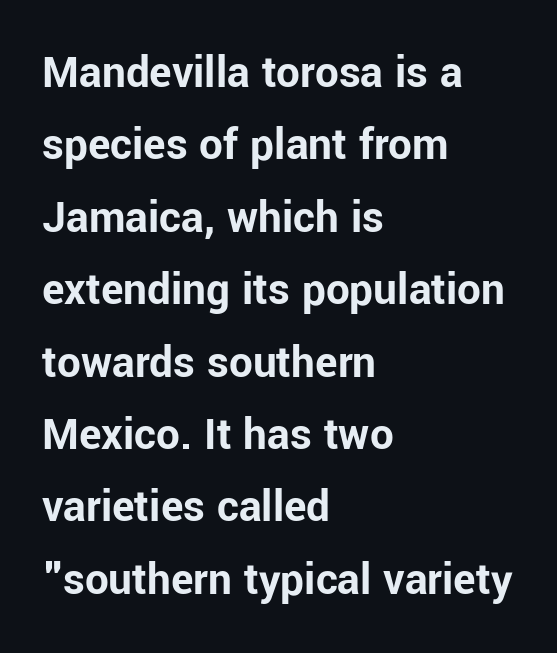
{"serif": "no", "italic": "no", "bold": "yes", "weight": "bold", "width": "normal", "stroke_contrast": "low", "x_height": "medium", "monospaced": "no", "underline": "no", "align": "left", "line_spacing": "normal", "line_spacing_ratio": 1.54, "letter_spacing": "normal", "letter_spacing_em": 0.0, "glyph_px": 47}
